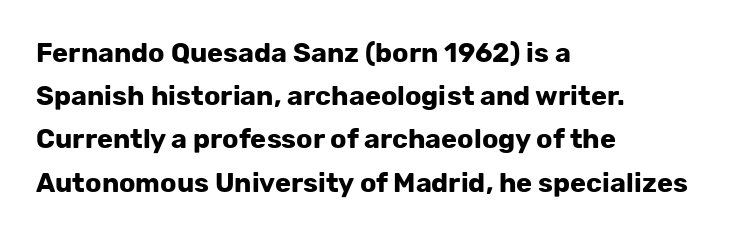
Layout note: lines flush left. Decoration check: the copy has no underline. Each new line begins a customary step beneath the previous one. The characters look thick and weighty, a clear bold. Do the letters lean? They stand straight.
